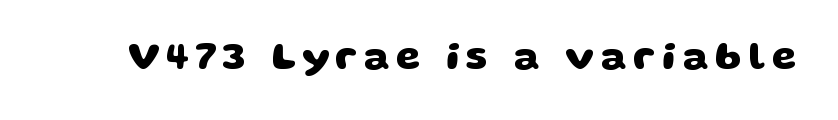
Q: Is the text bold? A: Yes.
Q: Is the typeface a serif or a sans-serif typeface? A: Sans-serif.
Q: Is the text underlined? A: No.
Q: Width (condensed, normal, or wide)? A: Wide.
Q: Stroke contrast? A: Low.
Q: x-height? A: Large.
Q: Monospaced? A: No.
